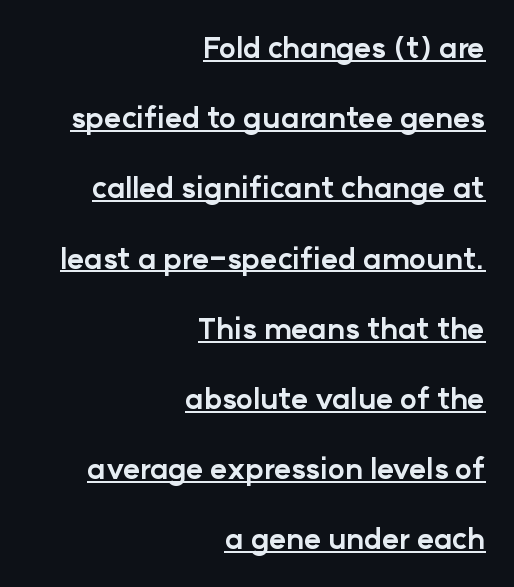
The image shows 29 px bold sans-serif type, upright; set right-aligned, loose line spacing (2.42x), normal letter spacing, underlined; low stroke contrast and a medium x-height.
